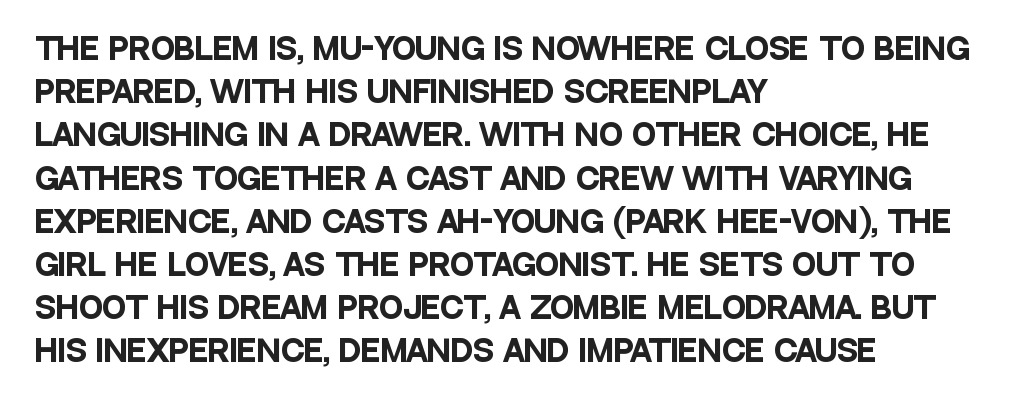
{"serif": "no", "italic": "no", "bold": "yes", "weight": "heavy", "width": "condensed", "stroke_contrast": "low", "x_height": "large", "monospaced": "no", "underline": "no", "align": "left", "line_spacing": "normal", "line_spacing_ratio": 1.49, "letter_spacing": "normal", "letter_spacing_em": 0.0, "glyph_px": 29}
